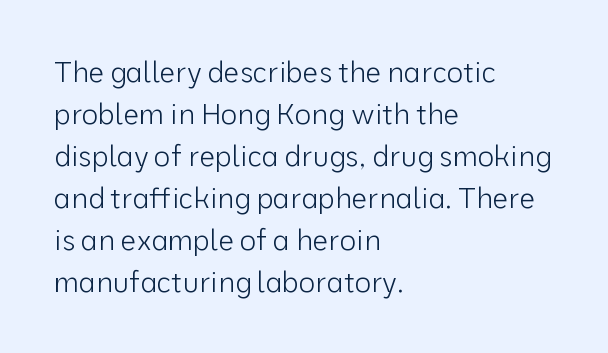
Q: Is the text bold? A: No.
Q: Is the text italic (slanted)? A: No, it is upright.
Q: Is the typeface a serif or a sans-serif typeface? A: Sans-serif.
Q: Is the text underlined? A: No.
Q: How is the paragraph aligned? A: Left-aligned.
Q: Is the spacing between letters normal or unusually wide? A: Normal.
Q: Is the spacing between lines tight, normal or loose? A: Normal.
Q: Width (condensed, normal, or wide)? A: Normal.
Q: Stroke contrast? A: Low.
Q: x-height? A: Medium.
Q: Monospaced? A: No.
